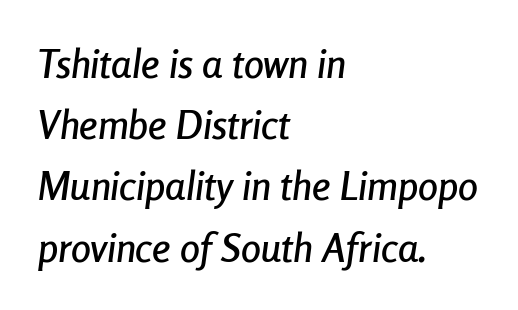
All the whitespace from short lines collects on the right. Has an underline been added? It has not. The face used here has a pronounced slope to its letters. The horizontal fit of the characters is conventional and even. This sample has the flowing, uneven cadence of proportional lettering. One glance says typical: line gaps are just what's usual.
